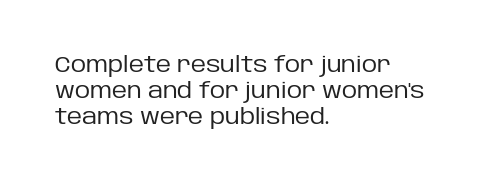
{"italic": "no", "bold": "no", "underline": "no", "align": "left", "line_spacing": "normal", "line_spacing_ratio": 1.25, "letter_spacing": "normal", "letter_spacing_em": 0.0, "glyph_px": 21}
